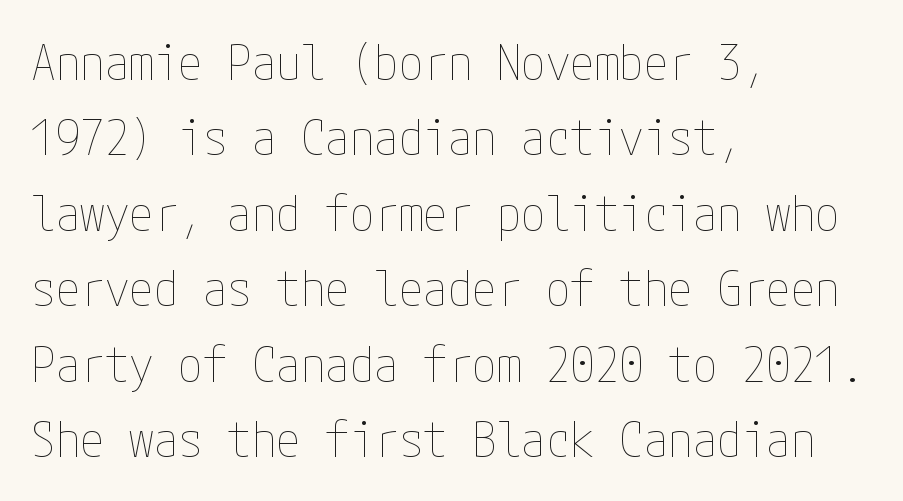
The image shows 49 px thin, condensed type, upright; set left-aligned, normal line spacing (1.54x), normal letter spacing, not underlined; low stroke contrast and a medium x-height.
